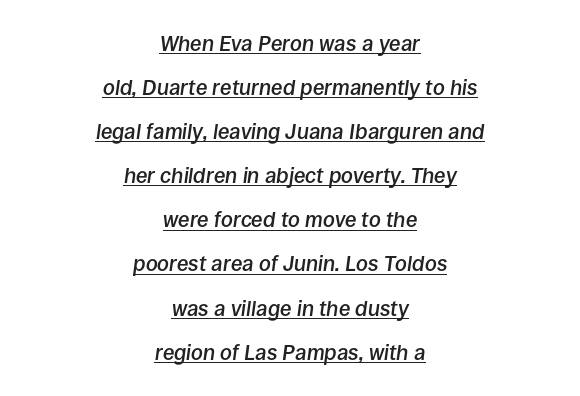
{"italic": "yes", "lean": "right", "slant_degrees": 8, "bold": "semi", "underline": "yes", "align": "center", "line_spacing": "loose", "line_spacing_ratio": 2.1, "letter_spacing": "normal", "letter_spacing_em": 0.0, "glyph_px": 21}
